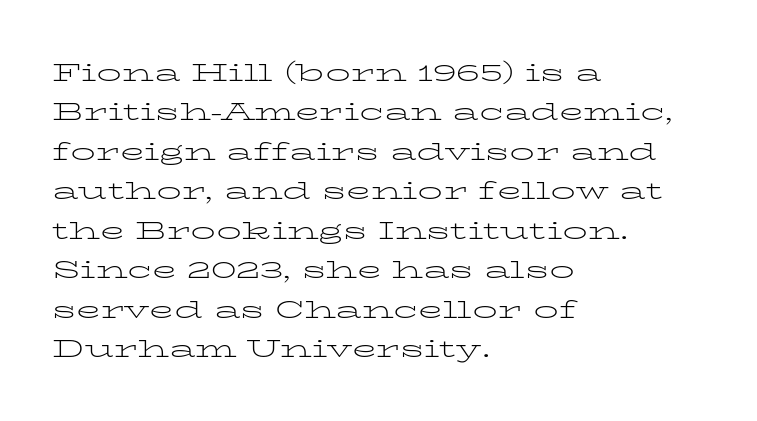
This block has exactly the height ordinary leading produces. Heft: none added — not bold. The face used here is rendered with its standard letterfit. Horizontally, the lines are justified to the leading edge only.
